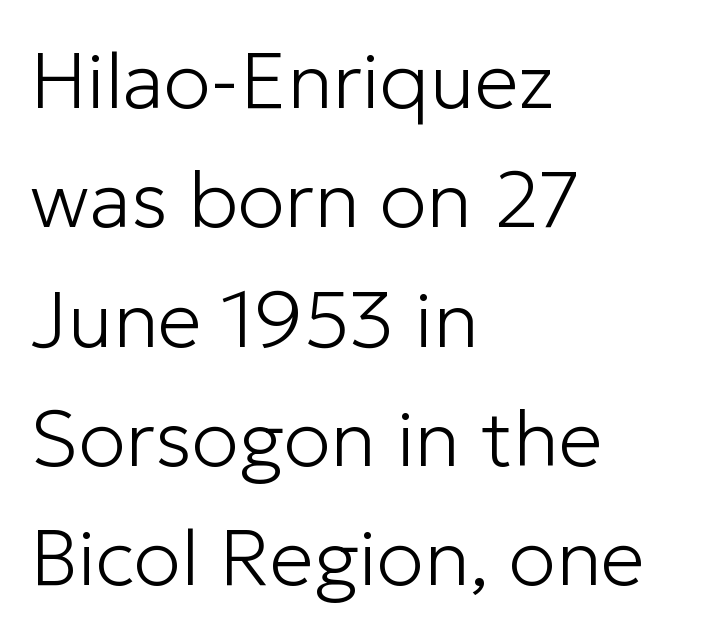
Q: Is the text bold? A: No.
Q: Is the text italic (slanted)? A: No, it is upright.
Q: Is the typeface a serif or a sans-serif typeface? A: Sans-serif.
Q: Is the text underlined? A: No.
Q: How is the paragraph aligned? A: Left-aligned.
Q: Is the spacing between letters normal or unusually wide? A: Normal.
Q: Is the spacing between lines tight, normal or loose? A: Normal.
Q: Width (condensed, normal, or wide)? A: Normal.
Q: Stroke contrast? A: Low.
Q: x-height? A: Medium.
Q: Monospaced? A: No.
